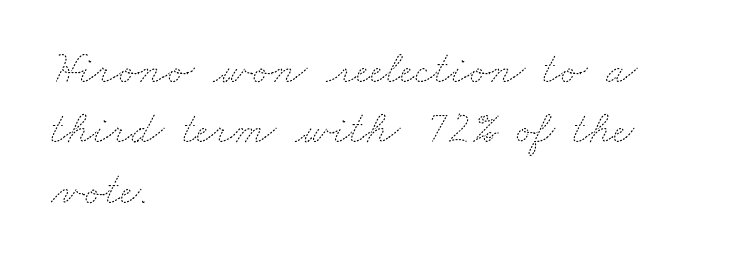
Q: Is the text bold? A: No.
Q: Is the text underlined? A: No.
Q: How is the paragraph aligned? A: Left-aligned.
Q: Is the spacing between letters normal or unusually wide? A: Normal.
Q: Is the spacing between lines tight, normal or loose? A: Normal.
Q: Width (condensed, normal, or wide)? A: Wide.
Q: Stroke contrast? A: Medium.
Q: x-height? A: Small.
Q: Monospaced? A: No.
